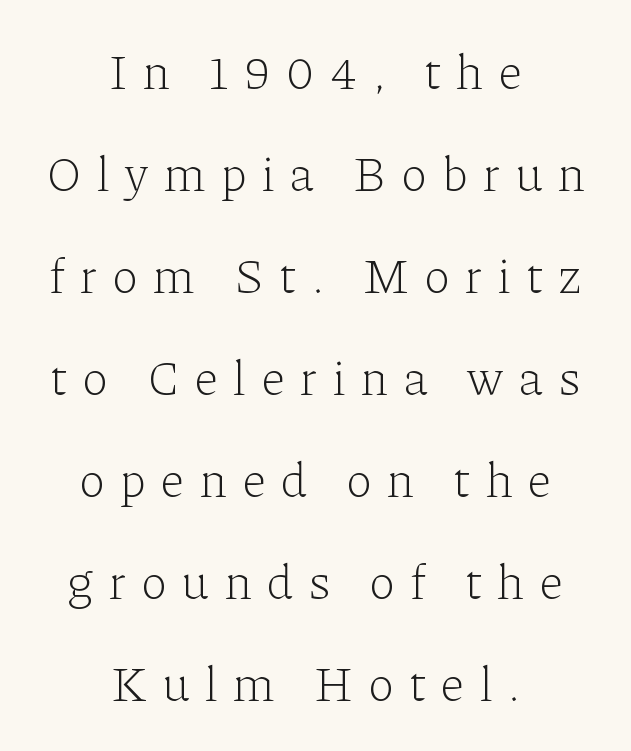
The image shows 49 px light serif type, upright; set centered, loose line spacing (2.08x), unusually wide letter spacing (+0.32 em), not underlined; low stroke contrast and a medium x-height.
